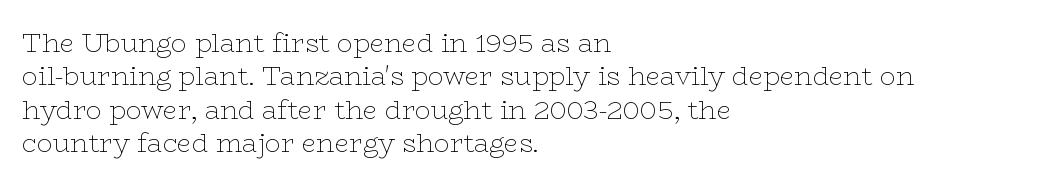
Q: Is the text bold? A: No.
Q: Is the text italic (slanted)? A: No, it is upright.
Q: Is the text underlined? A: No.
Q: How is the paragraph aligned? A: Left-aligned.
Q: Is the spacing between letters normal or unusually wide? A: Normal.
Q: Is the spacing between lines tight, normal or loose? A: Normal.
